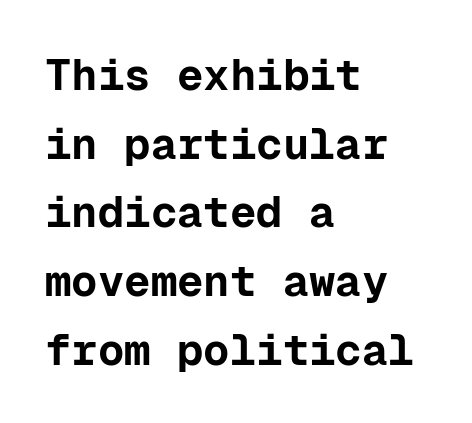
The image shows 44 px bold sans-serif type, upright, monospaced; set left-aligned, normal line spacing (1.56x), normal letter spacing, not underlined; low stroke contrast and a medium x-height.
